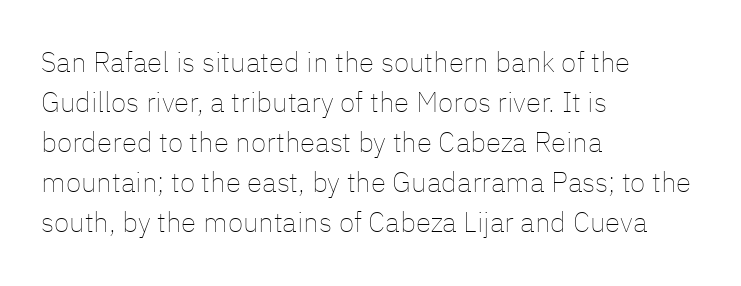
{"italic": "no", "bold": "no", "weight": "thin", "width": "normal", "stroke_contrast": "low", "x_height": "medium", "monospaced": "no", "underline": "no", "align": "left", "line_spacing": "normal", "line_spacing_ratio": 1.43, "letter_spacing": "normal", "letter_spacing_em": 0.0, "glyph_px": 28}
